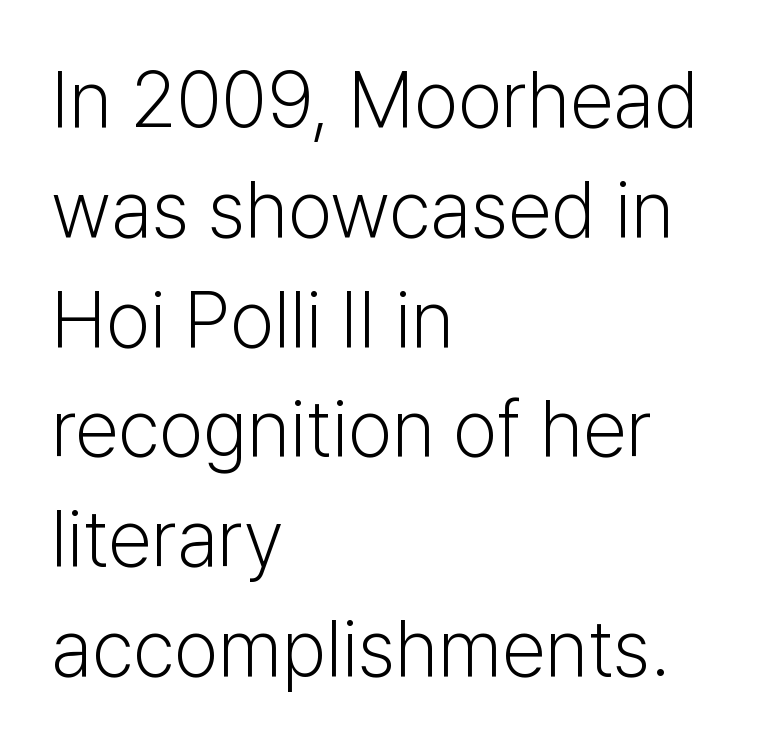
{"serif": "no", "italic": "no", "bold": "no", "weight": "light", "width": "normal", "stroke_contrast": "low", "x_height": "medium", "monospaced": "no", "underline": "no", "align": "left", "line_spacing": "normal", "line_spacing_ratio": 1.39, "letter_spacing": "normal", "letter_spacing_em": 0.0, "glyph_px": 79}
